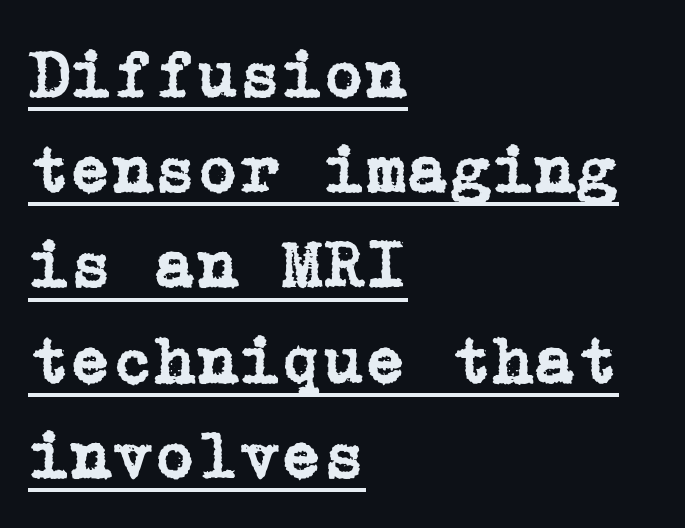
{"serif": "yes", "italic": "no", "width": "normal", "stroke_contrast": "low", "x_height": "medium", "underline": "yes", "align": "left", "line_spacing": "normal", "line_spacing_ratio": 1.4, "letter_spacing": "normal", "letter_spacing_em": 0.0, "glyph_px": 68}
